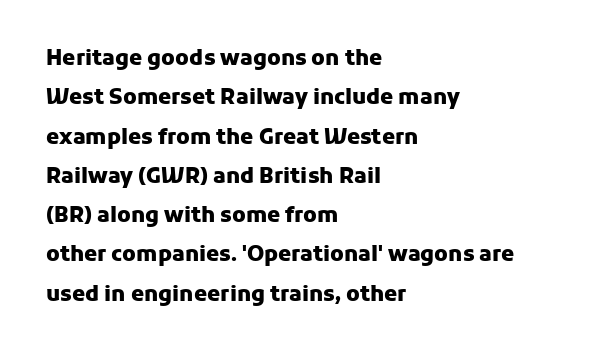
The image shows 21 px bold type, upright; set left-aligned, line spacing 1.87x, normal letter spacing, not underlined.
